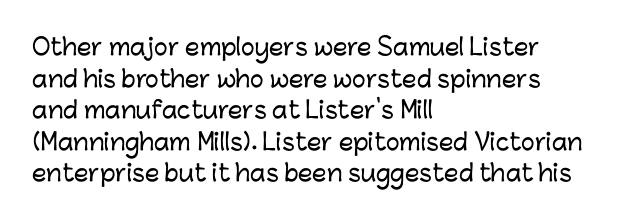
The letterforms sit shoulder to shoulder at normal distance. The paragraph has a hard left edge and a soft right edge. A clean baseline with only descenders dipping below it. No italicization has been applied; the sample stays upright.
